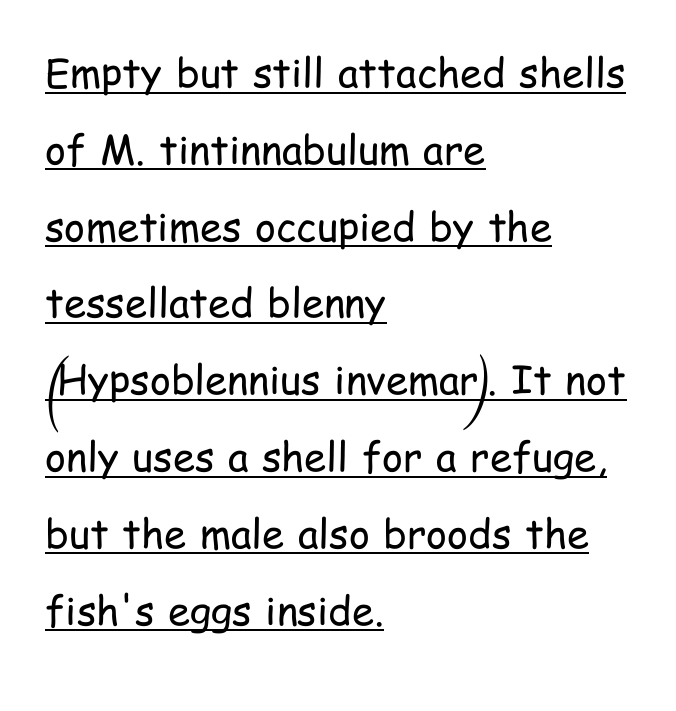
In terms of leading, this rendering errs on the spacious side. Nope, no serifs anywhere on these letters. Note the varied advance widths — an 'i' is clearly narrower than an 'm'. A continuous stroke trails under the words, as in a hyperlink.
